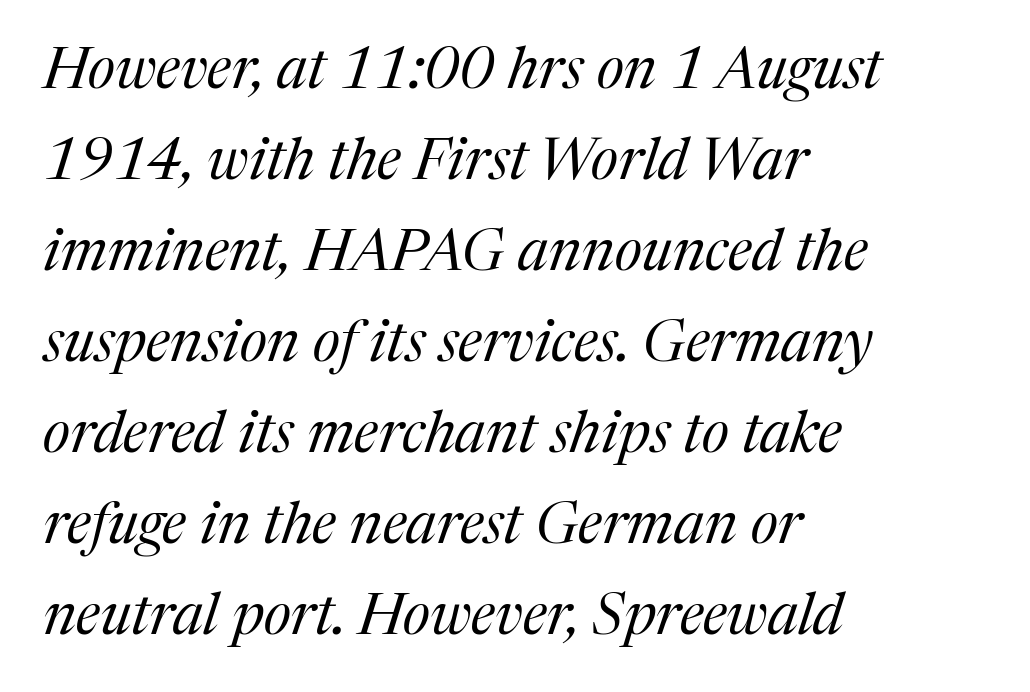
Q: Is the text bold? A: No.
Q: Is the text italic (slanted)? A: Yes, it leans right by about 17 degrees.
Q: Is the typeface a serif or a sans-serif typeface? A: Serif.
Q: Is the text underlined? A: No.
Q: How is the paragraph aligned? A: Left-aligned.
Q: Is the spacing between letters normal or unusually wide? A: Normal.
Q: Is the spacing between lines tight, normal or loose? A: Normal.
Q: Width (condensed, normal, or wide)? A: Normal.
Q: Stroke contrast? A: Medium.
Q: x-height? A: Medium.
Q: Monospaced? A: No.
